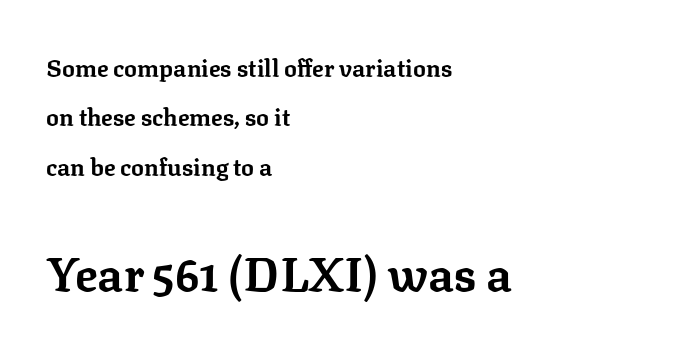
The strokes are fattened all the way to bold. The letters stand upright; this is a roman face. Proportional: the letters do not fall into vertical columns. One glance says open: line gaps are wider than usual. These lines stack with their left ends in a neat column. The characters display serif detailing at their extremities.
